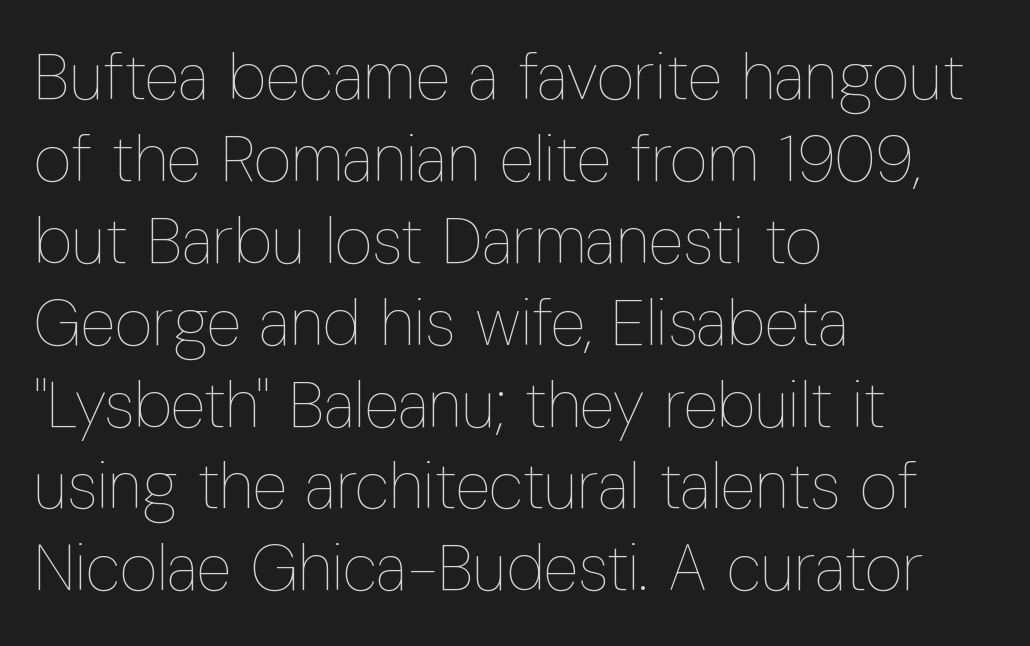
{"italic": "no", "bold": "no", "weight": "thin", "width": "condensed", "stroke_contrast": "low", "x_height": "medium", "monospaced": "no", "underline": "no", "align": "left", "line_spacing": "normal", "line_spacing_ratio": 1.26, "letter_spacing": "normal", "letter_spacing_em": 0.0, "glyph_px": 65}
